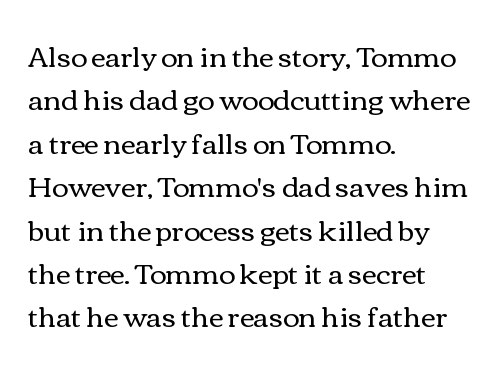
The image shows 28 px regular-weight, wide type, upright; set left-aligned, normal line spacing (1.55x), normal letter spacing, not underlined; medium stroke contrast and a medium x-height.
